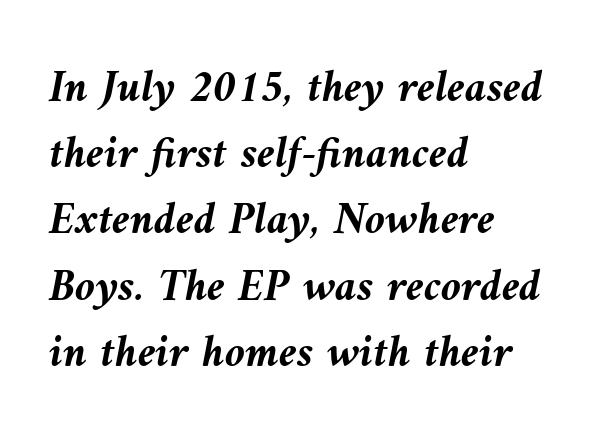
The image shows 46 px semibold type, italic (leaning left); set left-aligned, normal line spacing (1.44x), normal letter spacing, not underlined; medium stroke contrast and a medium x-height.
